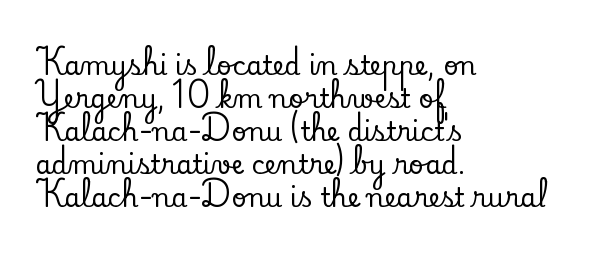
{"italic": "no", "underline": "no", "align": "left", "line_spacing": "normal", "line_spacing_ratio": 1.27, "letter_spacing": "normal", "letter_spacing_em": 0.0, "glyph_px": 26}
